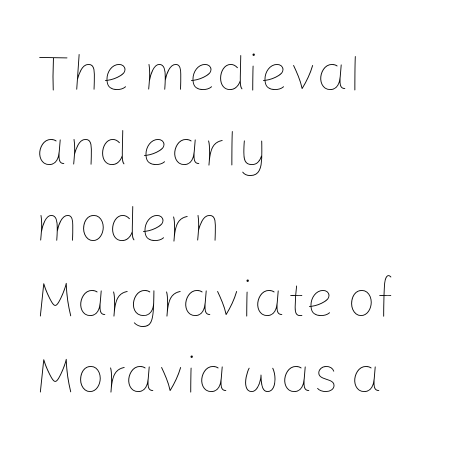
Q: Is the text bold? A: No.
Q: Is the text italic (slanted)? A: No, it is upright.
Q: Is the text underlined? A: No.
Q: How is the paragraph aligned? A: Left-aligned.
Q: Is the spacing between letters normal or unusually wide? A: Normal.
Q: Is the spacing between lines tight, normal or loose? A: Normal.
Q: Width (condensed, normal, or wide)? A: Normal.
Q: Stroke contrast? A: Low.
Q: x-height? A: Medium.
Q: Monospaced? A: No.
